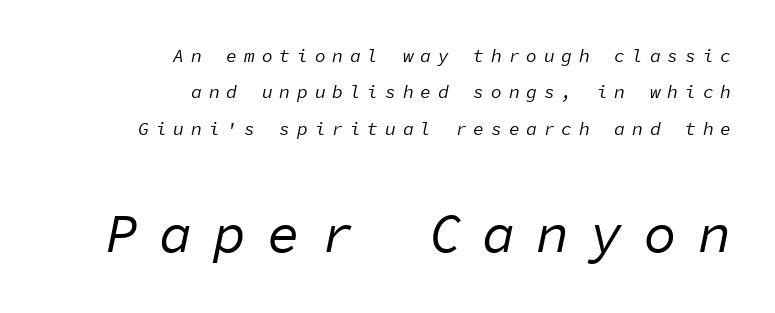
The tracking jumps out immediately: characters are airy and widely separated. The rendering uses a large line-height, opening up the rows. The lower block of text is set noticeably larger than the block above it. A flush-right, rag-left setting is used for this passage. Decoration check: the copy has no underline.
